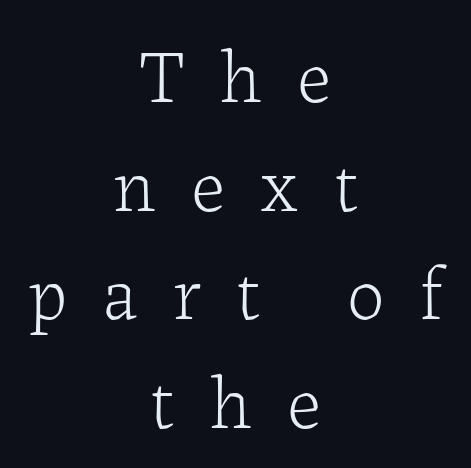
Is the stroke heavy? The answer is a plain regular-or-lighter. The rendering uses a moderate line-height, typical for paragraphs. Short and long lines alike share a common midpoint. Italic? Not at all — the glyphs are vertical.
